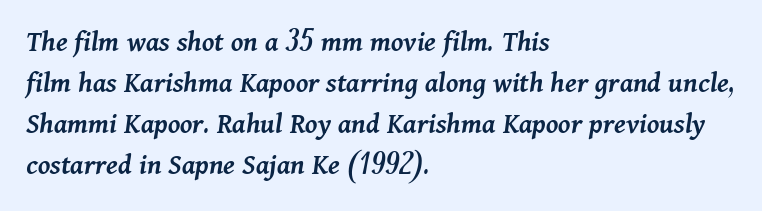
{"italic": "yes", "lean": "right", "slant_degrees": 11, "bold": "semi", "weight": "semibold", "width": "normal", "stroke_contrast": "medium", "x_height": "medium", "monospaced": "no", "underline": "no", "align": "left", "line_spacing": "normal", "line_spacing_ratio": 1.37, "letter_spacing": "normal", "letter_spacing_em": 0.0, "glyph_px": 30}
